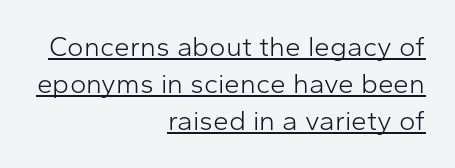
The image shows 28 px light sans-serif type, upright; set right-aligned, normal line spacing (1.32x), normal letter spacing, underlined; low stroke contrast and a medium x-height.
